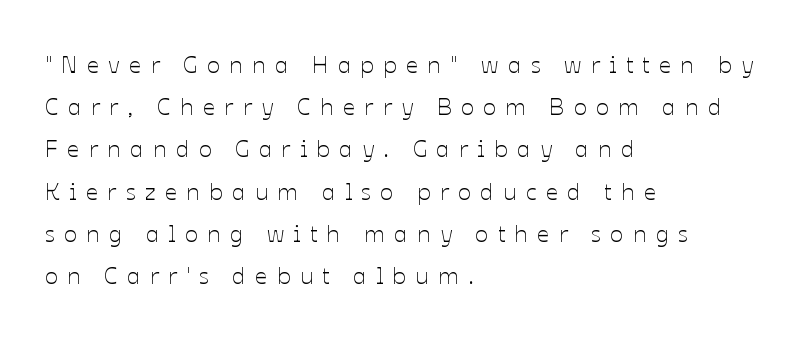
Inter-character spacing is expanded well beyond the font's built-in metrics. The setting favours the left margin, as ordinary paragraphs usually do. Just letters on the line, the space beneath them empty. Weight: not bold — regular or lighter.
